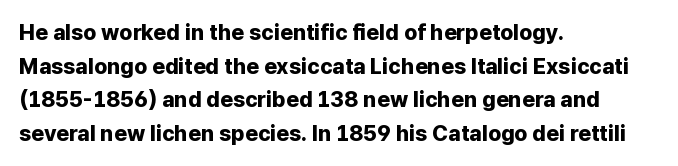
This sample is left-justified, so line endings fall wherever the words run out. Ascenders rise straight up at ninety degrees. Notice how descenders clear the ascenders below comfortably — that's standard leading. Is the type bold? Yes — the strokes are clearly thick and heavy.
